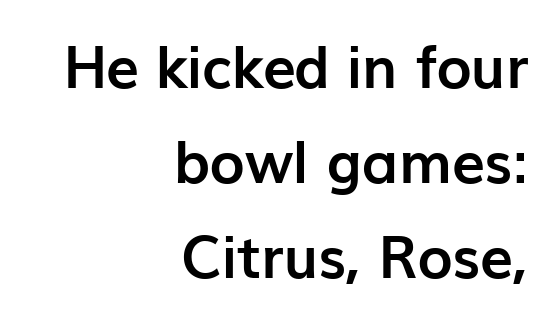
This rendering leaves character spacing at its baseline value. Do the letters lean? They stand straight. Character widths vary here, with narrow letters taking less room than wide ones. Beneath every word, the page is bare.
